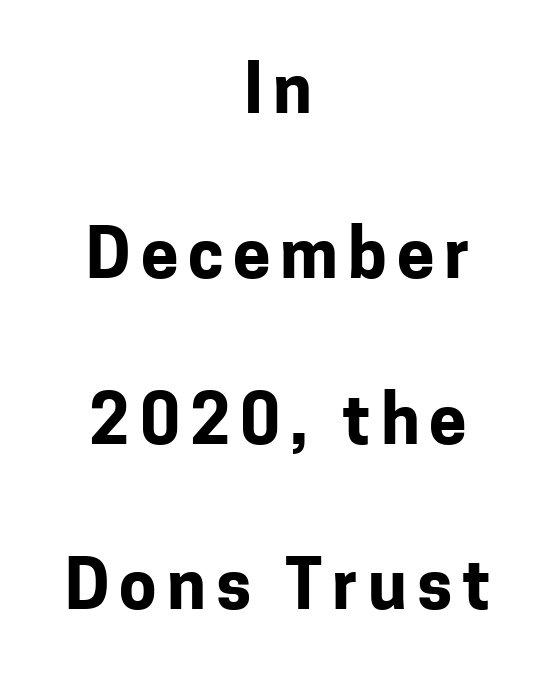
{"serif": "no", "italic": "no", "bold": "yes", "weight": "bold", "width": "normal", "stroke_contrast": "low", "x_height": "medium", "monospaced": "no", "underline": "no", "align": "center", "line_spacing": "loose", "line_spacing_ratio": 2.47, "glyph_px": 67}
